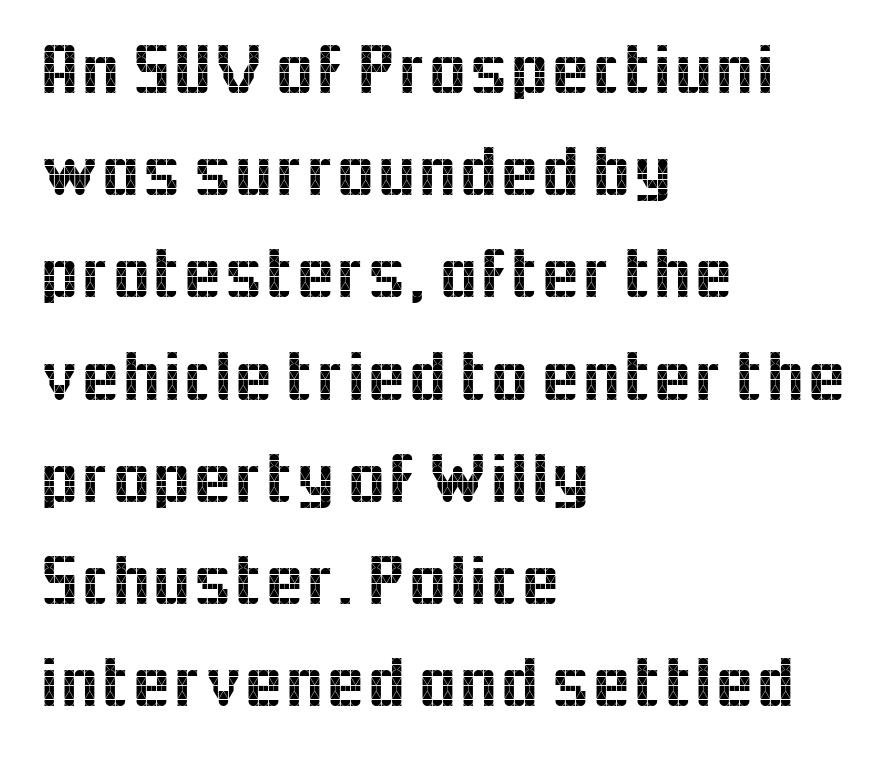
Q: Is the text italic (slanted)? A: No, it is upright.
Q: Is the typeface a serif or a sans-serif typeface? A: Sans-serif.
Q: Is the text underlined? A: No.
Q: How is the paragraph aligned? A: Left-aligned.
Q: Is the spacing between letters normal or unusually wide? A: Normal.
Q: Is the spacing between lines tight, normal or loose? A: Normal.
Q: Width (condensed, normal, or wide)? A: Normal.
Q: x-height? A: Medium.
Q: Monospaced? A: No.
